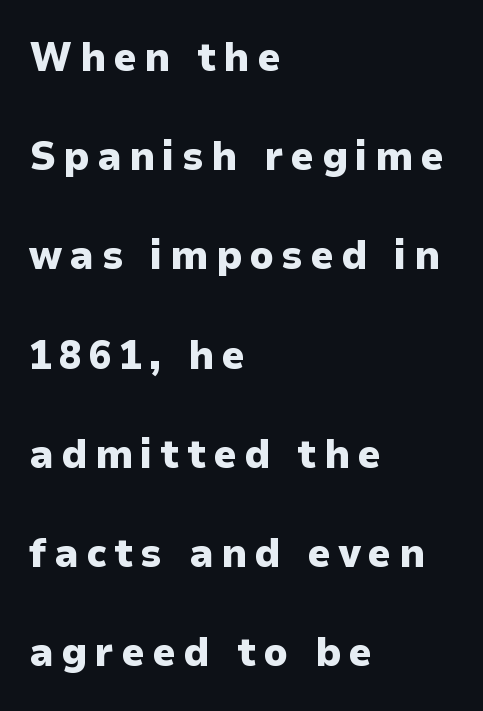
Q: Is the text bold? A: Yes.
Q: Is the text italic (slanted)? A: No, it is upright.
Q: Is the typeface a serif or a sans-serif typeface? A: Sans-serif.
Q: Is the text underlined? A: No.
Q: How is the paragraph aligned? A: Left-aligned.
Q: Is the spacing between lines tight, normal or loose? A: Loose.
Q: Width (condensed, normal, or wide)? A: Normal.
Q: Stroke contrast? A: Low.
Q: x-height? A: Medium.
Q: Monospaced? A: No.
